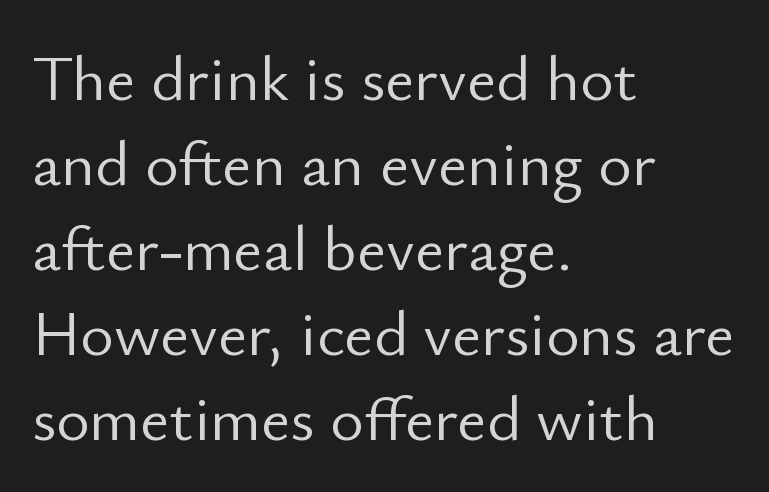
{"serif": "no", "italic": "no", "bold": "no", "weight": "light", "width": "normal", "stroke_contrast": "low", "x_height": "small", "monospaced": "no", "underline": "no", "align": "left", "line_spacing": "normal", "line_spacing_ratio": 1.33, "letter_spacing": "normal", "letter_spacing_em": 0.0, "glyph_px": 64}
